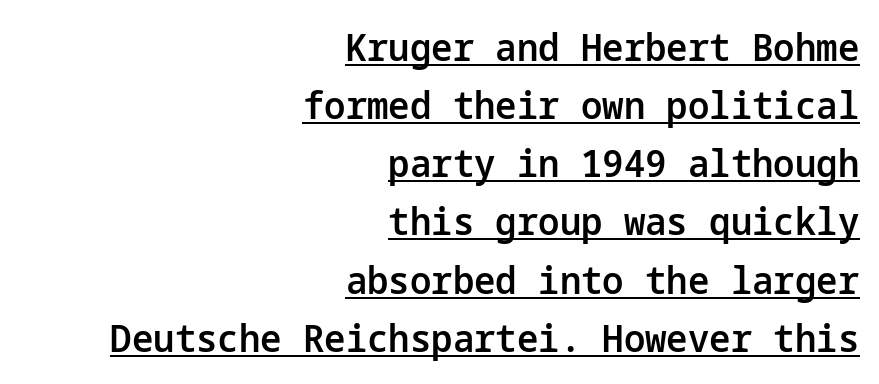
The image shows 38 px semibold sans-serif type, upright; set right-aligned, normal line spacing (1.53x), normal letter spacing, underlined; low stroke contrast and a medium x-height.
